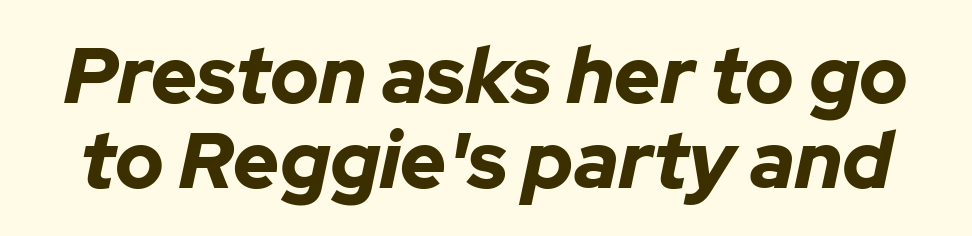
The specimen omits any rule beneath the text block's lines. Weight check: bold — yes, fully. An italicized treatment has been applied to the whole sample. Think of a printed novel: that variable character pitch is what you see here. Short note: letters normally spaced.
